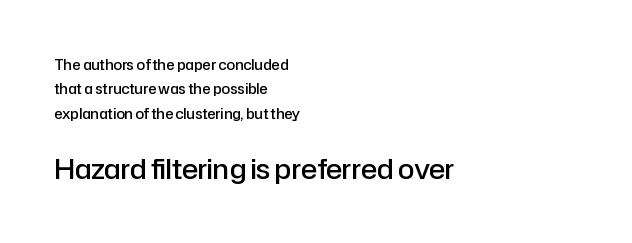
The image shows 27 px text type, upright; set left-aligned, line spacing 1.75x, normal letter spacing, not underlined; the second (bottom) block is 1.93x larger.
